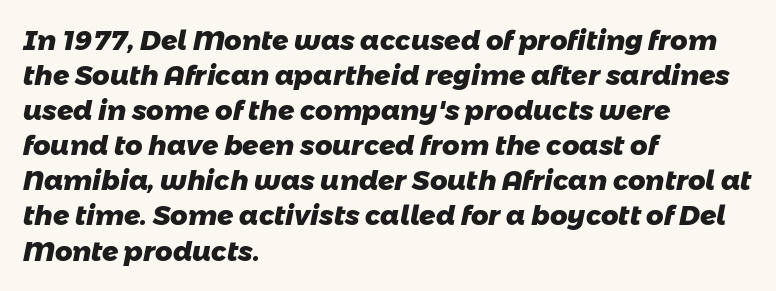
The type is set solid horizontally, with unmodified tracking. The face used here has the dense, thick strokes of a bold. The specimen omits any rule beneath the text block's lines. Compared with typical paragraphs, the rows here are spaced about the same. These lines are set flush left with a ragged right edge.
